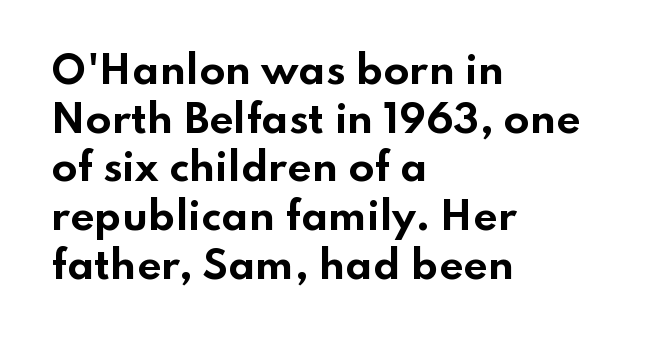
Q: Is the text bold? A: Yes.
Q: Is the text italic (slanted)? A: No, it is upright.
Q: Is the typeface a serif or a sans-serif typeface? A: Sans-serif.
Q: Is the text underlined? A: No.
Q: How is the paragraph aligned? A: Left-aligned.
Q: Is the spacing between letters normal or unusually wide? A: Normal.
Q: Is the spacing between lines tight, normal or loose? A: Normal.
Q: Width (condensed, normal, or wide)? A: Wide.
Q: Stroke contrast? A: Low.
Q: x-height? A: Small.
Q: Monospaced? A: No.
